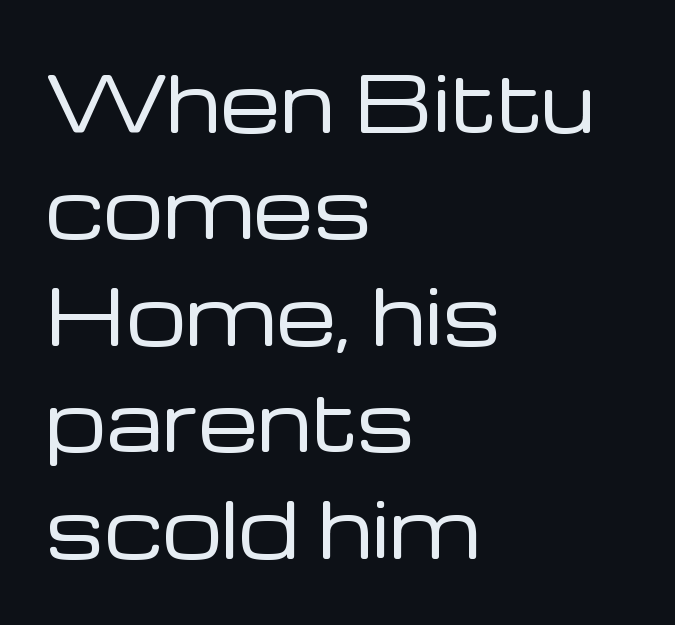
Q: Is the text bold? A: No.
Q: Is the text italic (slanted)? A: No, it is upright.
Q: Is the typeface a serif or a sans-serif typeface? A: Sans-serif.
Q: Is the text underlined? A: No.
Q: How is the paragraph aligned? A: Left-aligned.
Q: Is the spacing between letters normal or unusually wide? A: Normal.
Q: Is the spacing between lines tight, normal or loose? A: Normal.
Q: Width (condensed, normal, or wide)? A: Normal.
Q: Stroke contrast? A: Low.
Q: x-height? A: Medium.
Q: Monospaced? A: No.
